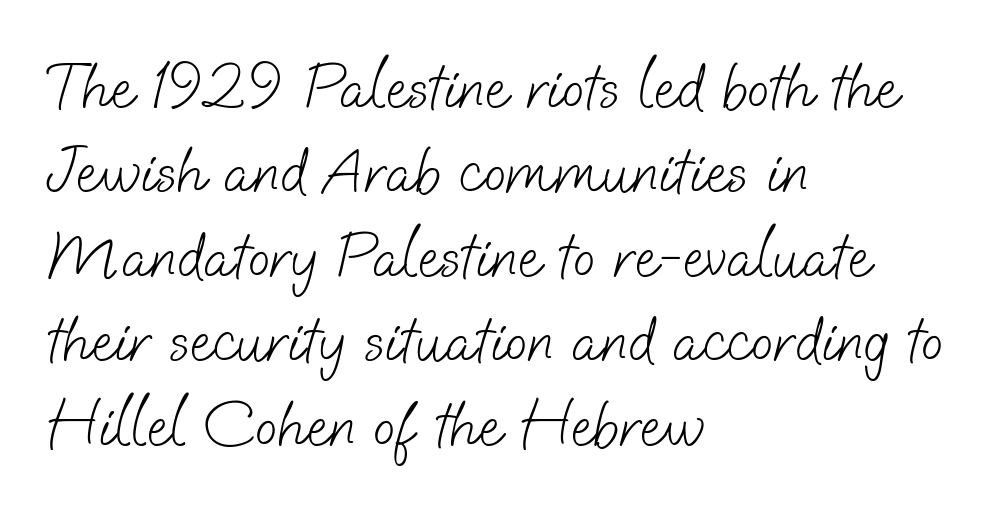
Q: Is the text bold? A: No.
Q: Is the typeface a serif or a sans-serif typeface? A: Sans-serif.
Q: Is the text underlined? A: No.
Q: How is the paragraph aligned? A: Left-aligned.
Q: Is the spacing between letters normal or unusually wide? A: Normal.
Q: Is the spacing between lines tight, normal or loose? A: Normal.
Q: Width (condensed, normal, or wide)? A: Normal.
Q: Stroke contrast? A: Low.
Q: x-height? A: Small.
Q: Monospaced? A: No.
